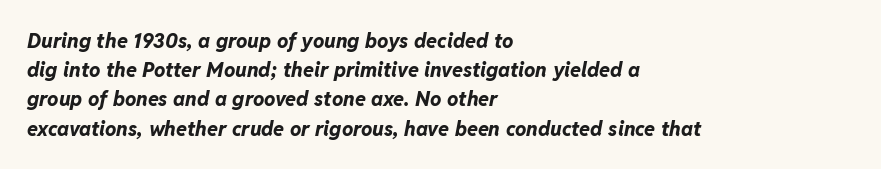
The image shows 20 px bold type, italic (leaning right); set left-aligned, normal line spacing (1.46x), normal letter spacing, not underlined.
